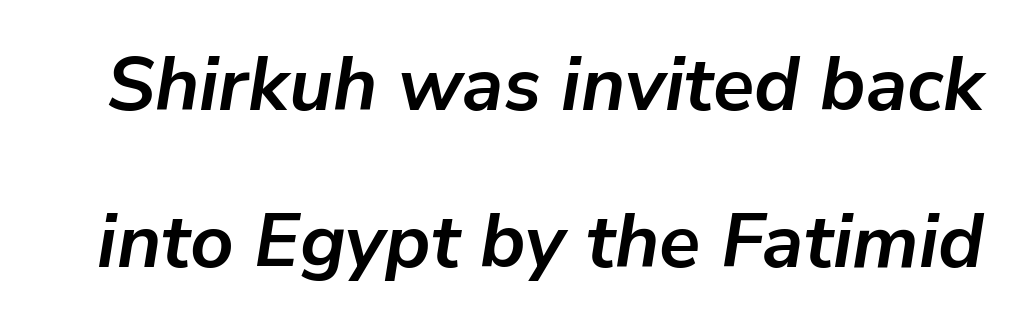
Words float on clear page, feet unadorned. Heft: maximum for text — a bold. There is no visible air inserted between adjacent glyphs. The passage shown is typed in a proportional face where columns would drift. Slant detected: the letters are inclined.
